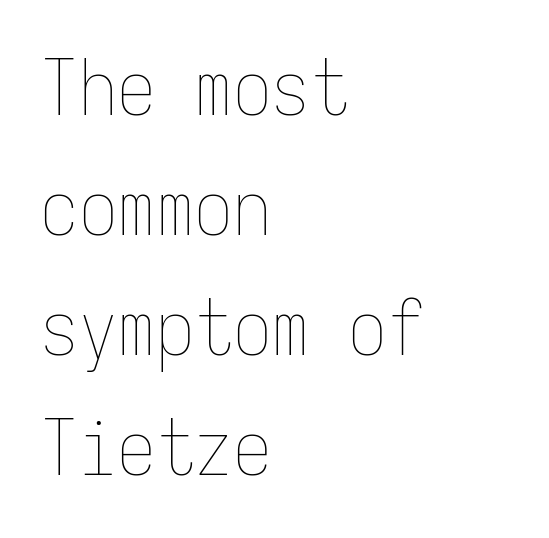
The image shows 77 px thin, condensed type, upright, monospaced; set left-aligned, normal line spacing (1.56x), normal letter spacing, not underlined; low stroke contrast and a medium x-height.
